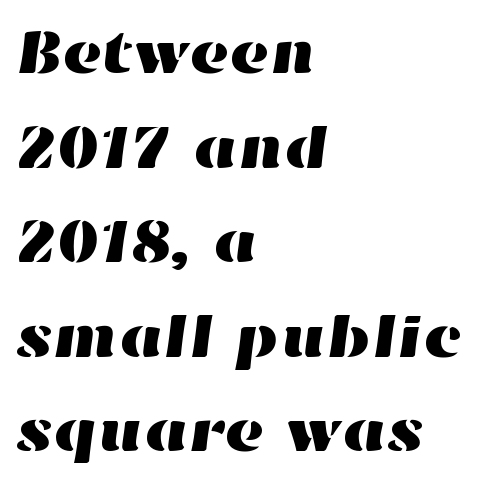
{"width": "wide", "stroke_contrast": "high", "x_height": "medium", "monospaced": "no", "underline": "no", "align": "left", "line_spacing": "normal", "line_spacing_ratio": 1.55, "letter_spacing": "normal", "letter_spacing_em": 0.0, "glyph_px": 61}
